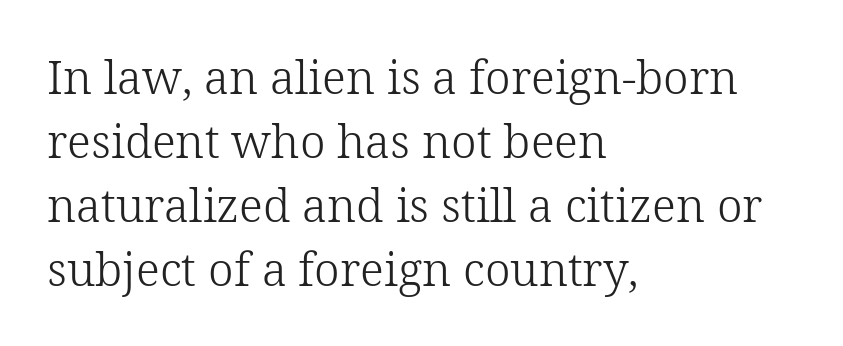
{"serif": "yes", "italic": "no", "bold": "no", "weight": "light", "width": "normal", "stroke_contrast": "low", "x_height": "medium", "monospaced": "no", "underline": "no", "align": "left", "line_spacing": "normal", "line_spacing_ratio": 1.39, "letter_spacing": "normal", "letter_spacing_em": 0.0, "glyph_px": 46}
